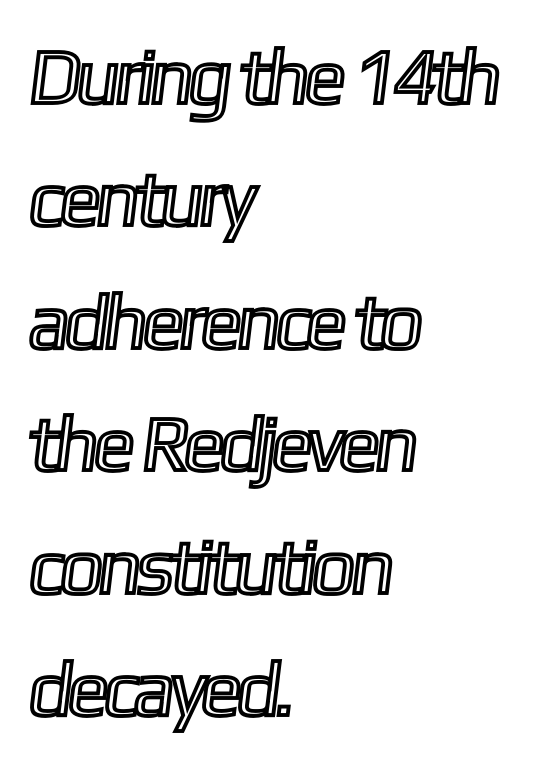
Line spacing here is normal. The rendering keeps characters at their native spacing. Varying glyph widths throughout — classic text-font behaviour. The rendering anchors every line to the left-hand side. This rendering features lettering with no underline.
